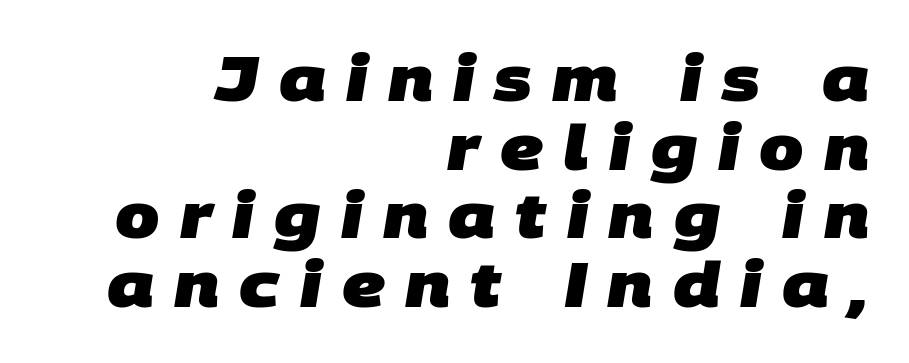
The image shows 63 px heavy sans-serif type; set right-aligned, tight line spacing (1.09x), unusually wide letter spacing (+0.32 em), not underlined; low stroke contrast and a large x-height.
